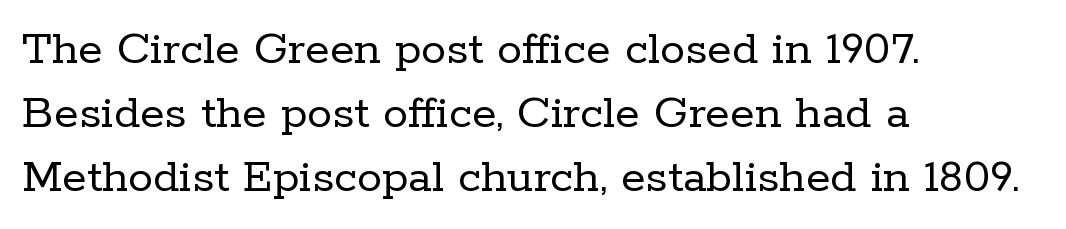
{"serif": "yes", "italic": "no", "bold": "no", "weight": "regular", "width": "normal", "stroke_contrast": "low", "x_height": "medium", "monospaced": "no", "underline": "no", "align": "left", "line_spacing": "normal", "line_spacing_ratio": 1.28, "letter_spacing": "normal", "letter_spacing_em": 0.0, "glyph_px": 50}
